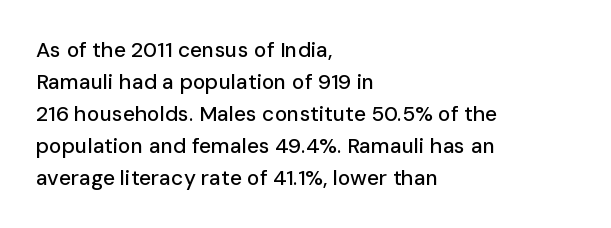
Spacing between characters is what you'd get straight out of the box. This sample is left-justified, so line endings fall wherever the words run out. Has an underline been added? It has not. Evenly set lines give the paragraph a standard silhouette. You can tell it's not italic because the verticals are truly vertical.
